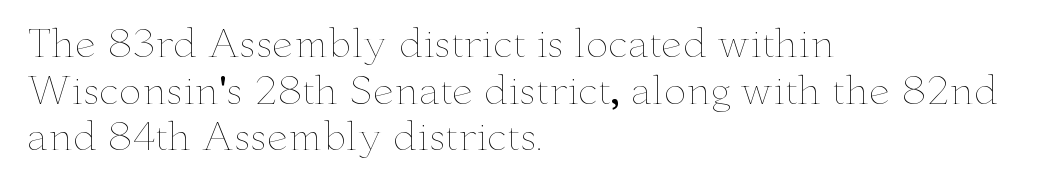
The image shows 38 px thin, wide type, upright; set left-aligned, line spacing 1.23x, normal letter spacing, not underlined; low stroke contrast and a small x-height.
